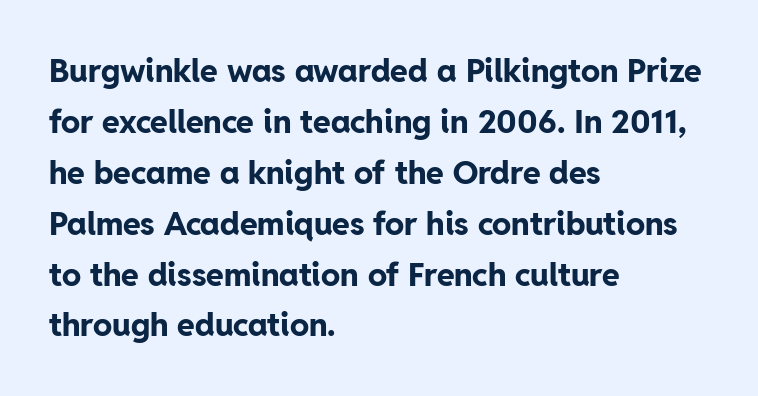
Q: Is the text bold? A: Yes.
Q: Is the text italic (slanted)? A: No, it is upright.
Q: Is the typeface a serif or a sans-serif typeface? A: Sans-serif.
Q: Is the text underlined? A: No.
Q: How is the paragraph aligned? A: Left-aligned.
Q: Is the spacing between letters normal or unusually wide? A: Normal.
Q: Is the spacing between lines tight, normal or loose? A: Normal.
Q: Width (condensed, normal, or wide)? A: Normal.
Q: Stroke contrast? A: Low.
Q: x-height? A: Medium.
Q: Monospaced? A: No.
